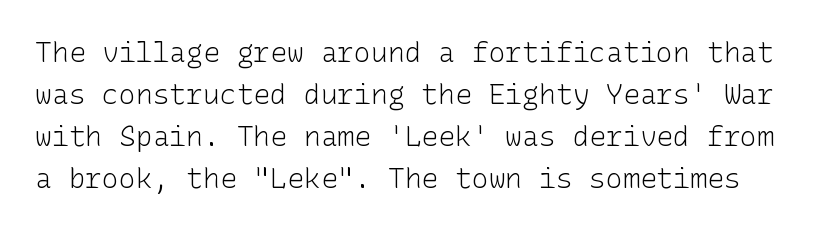
Q: Is the text bold? A: No.
Q: Is the text italic (slanted)? A: No, it is upright.
Q: Is the typeface a serif or a sans-serif typeface? A: Sans-serif.
Q: Is the text underlined? A: No.
Q: Is the spacing between letters normal or unusually wide? A: Normal.
Q: Is the spacing between lines tight, normal or loose? A: Normal.
Q: Width (condensed, normal, or wide)? A: Normal.
Q: Stroke contrast? A: Low.
Q: x-height? A: Medium.
